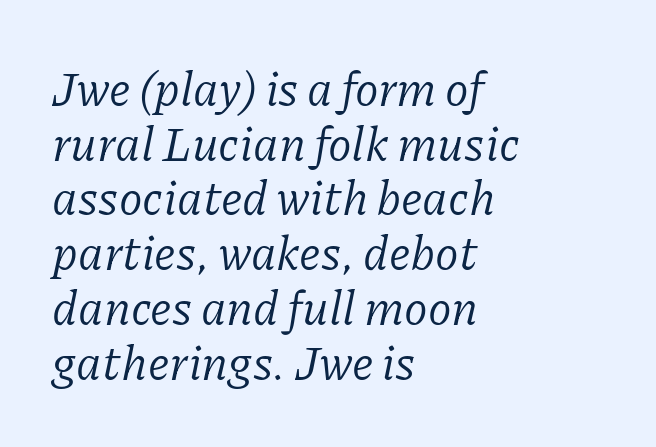
Q: Is the text bold? A: No.
Q: Is the text italic (slanted)? A: Yes, it leans right by about 11 degrees.
Q: Is the typeface a serif or a sans-serif typeface? A: Serif.
Q: Is the text underlined? A: No.
Q: How is the paragraph aligned? A: Left-aligned.
Q: Is the spacing between letters normal or unusually wide? A: Normal.
Q: Is the spacing between lines tight, normal or loose? A: Tight.
Q: Width (condensed, normal, or wide)? A: Normal.
Q: Stroke contrast? A: Low.
Q: x-height? A: Medium.
Q: Monospaced? A: No.
